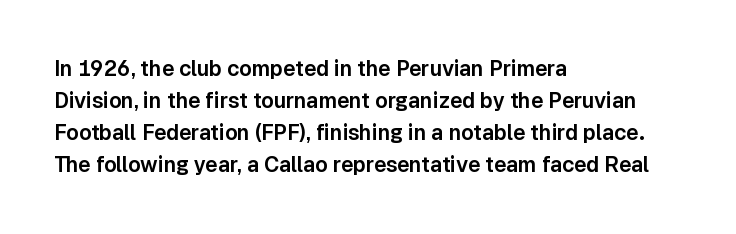
{"italic": "no", "underline": "no", "align": "left", "line_spacing": "normal", "line_spacing_ratio": 1.53, "letter_spacing": "normal", "letter_spacing_em": 0.0, "glyph_px": 21}
